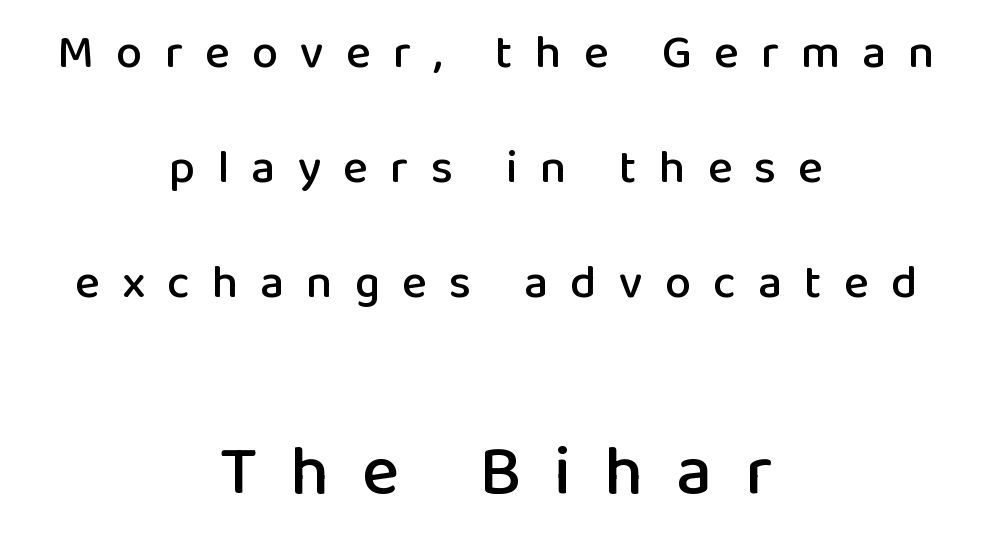
Q: Is the text italic (slanted)? A: No, it is upright.
Q: Is the typeface a serif or a sans-serif typeface? A: Sans-serif.
Q: Is the text underlined? A: No.
Q: How is the paragraph aligned? A: Centered.
Q: Is the spacing between letters normal or unusually wide? A: Unusually wide.
Q: Is the spacing between lines tight, normal or loose? A: Loose.
Q: Which block of text is set in a larger size, the first (top) or the second (bottom)? A: The second (bottom) one.
Q: Width (condensed, normal, or wide)? A: Normal.
Q: Stroke contrast? A: Low.
Q: x-height? A: Medium.
Q: Monospaced? A: No.
